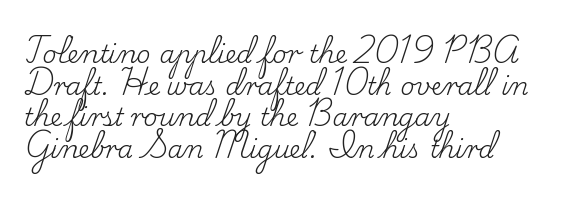
{"bold": "no", "underline": "no", "align": "left", "line_spacing": "normal", "line_spacing_ratio": 1.27, "letter_spacing": "normal", "letter_spacing_em": 0.0, "glyph_px": 25}
